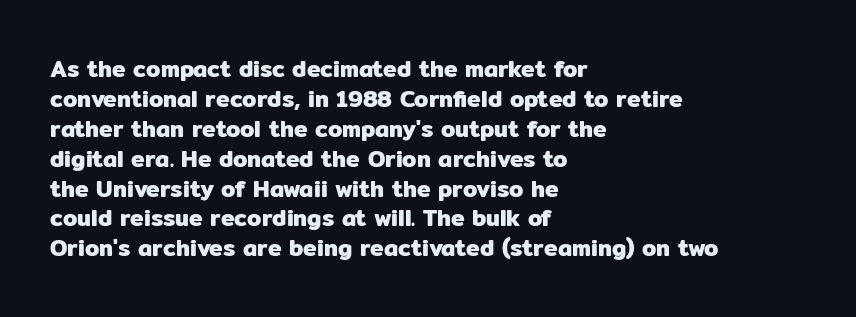
{"italic": "no", "underline": "no", "align": "left", "line_spacing": "normal", "line_spacing_ratio": 1.3, "letter_spacing": "normal", "letter_spacing_em": 0.0, "glyph_px": 23}
